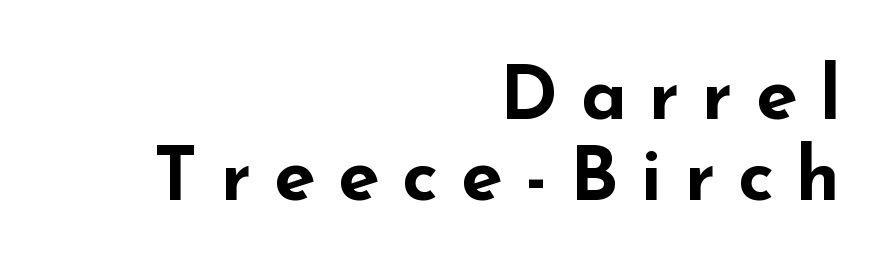
Q: Is the text bold? A: Yes.
Q: Is the text italic (slanted)? A: No, it is upright.
Q: Is the typeface a serif or a sans-serif typeface? A: Sans-serif.
Q: Is the text underlined? A: No.
Q: How is the paragraph aligned? A: Right-aligned.
Q: Is the spacing between letters normal or unusually wide? A: Unusually wide.
Q: Is the spacing between lines tight, normal or loose? A: Tight.
Q: Width (condensed, normal, or wide)? A: Wide.
Q: Stroke contrast? A: Low.
Q: x-height? A: Small.
Q: Monospaced? A: No.
